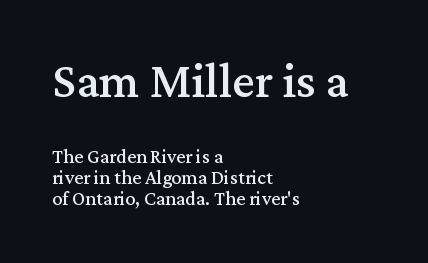
{"serif": "yes", "italic": "no", "width": "normal", "stroke_contrast": "medium", "x_height": "medium", "monospaced": "no", "underline": "no", "align": "left", "line_spacing": "tight", "line_spacing_ratio": 1.06, "letter_spacing": "normal", "letter_spacing_em": 0.0, "larger_block": "first", "size_ratio": 2.5, "glyph_px": 50}
